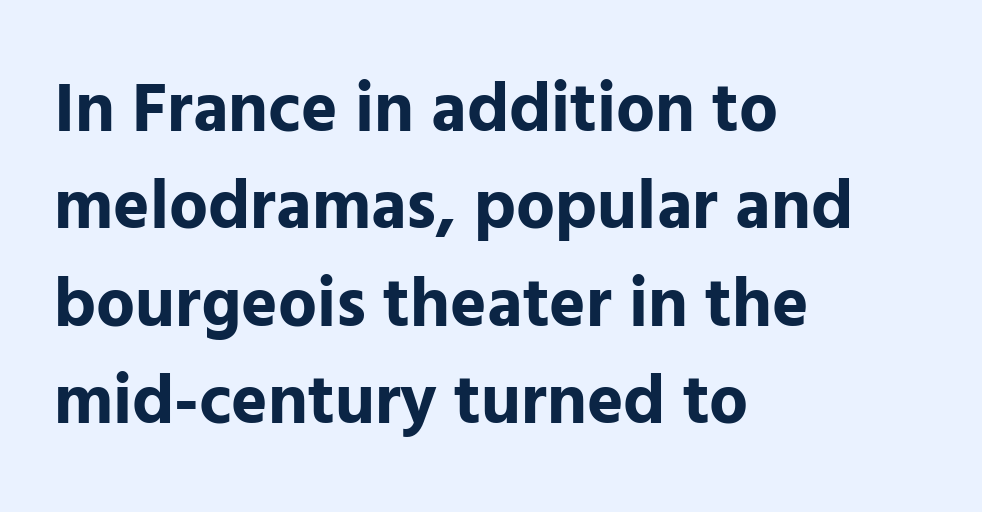
{"serif": "no", "italic": "no", "bold": "yes", "weight": "bold", "width": "normal", "stroke_contrast": "low", "x_height": "medium", "monospaced": "no", "underline": "no", "align": "left", "line_spacing": "normal", "line_spacing_ratio": 1.41, "letter_spacing": "normal", "letter_spacing_em": 0.0, "glyph_px": 69}
